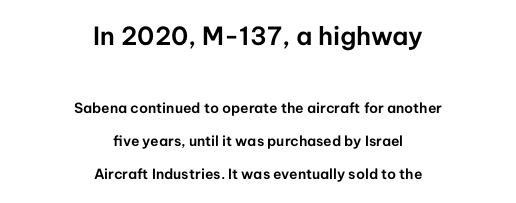
{"italic": "no", "underline": "no", "align": "center", "line_spacing": "loose", "line_spacing_ratio": 2.35, "letter_spacing": "normal", "letter_spacing_em": 0.0, "larger_block": "first", "size_ratio": 1.79, "glyph_px": 25}
